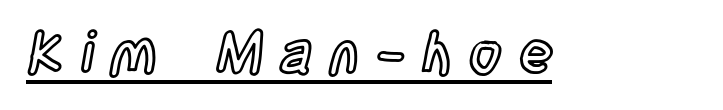
{"width": "condensed", "x_height": "large", "monospaced": "no", "underline": "yes", "letter_spacing": "wide", "letter_spacing_em": 0.29, "glyph_px": 57}
